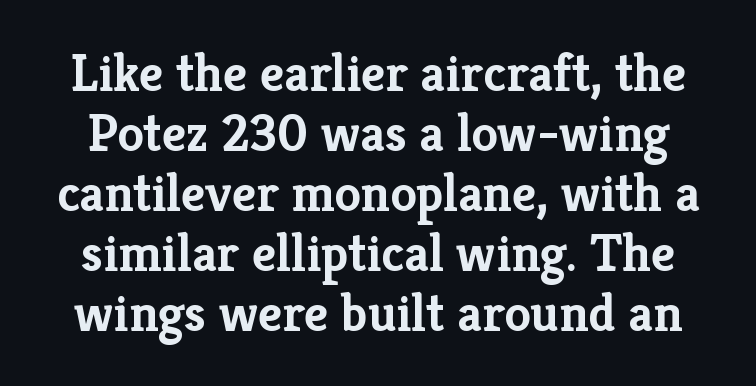
The image shows 53 px semibold serif type, upright; set tight line spacing (1.13x), normal letter spacing, not underlined; low stroke contrast and a medium x-height.
